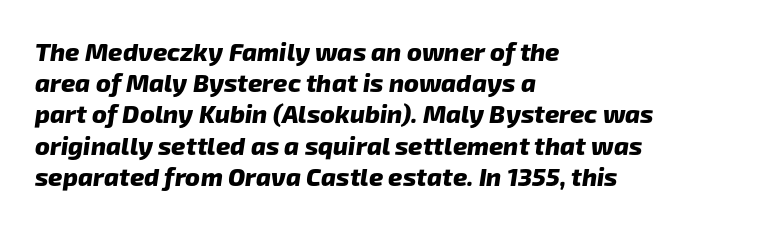
The image shows 25 px bold type; set left-aligned, normal line spacing (1.25x), normal letter spacing, not underlined.
